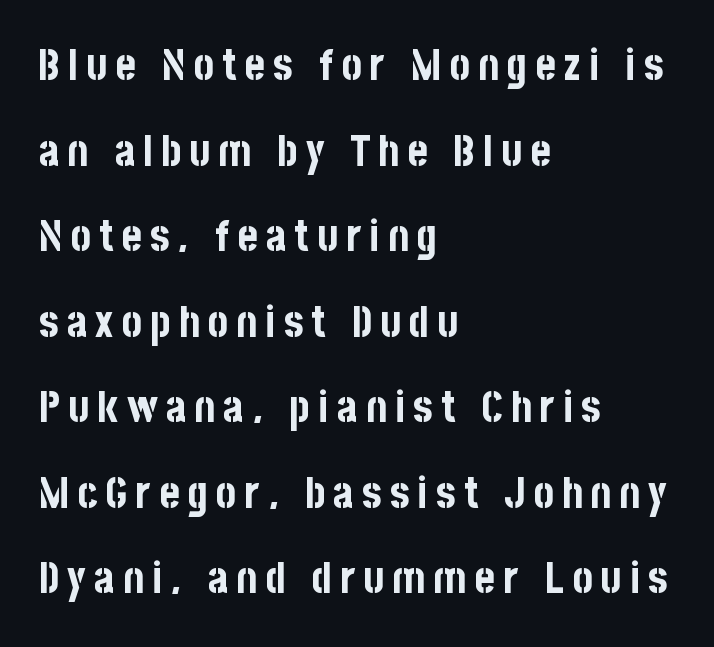
The lines are quadded left. These lines are composed in type without serifs. Clear beneath every line of the passage. Proportional: the letters do not fall into vertical columns.
